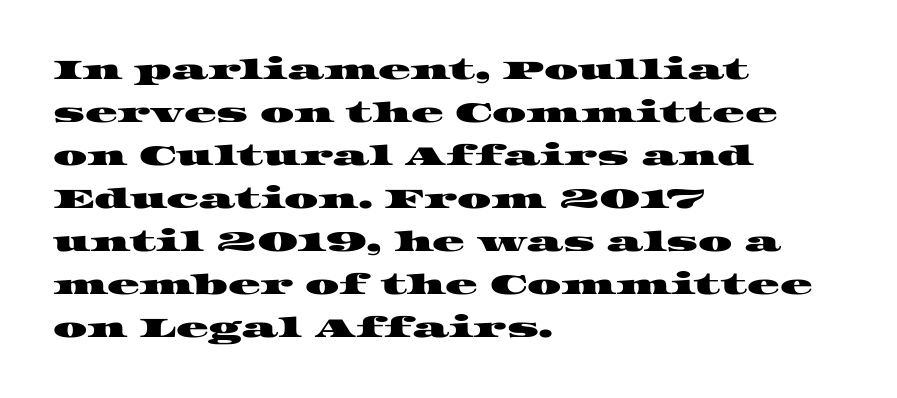
Letters rest on an invisible, unmarked baseline. Leading matches the norm, producing a regular column. Compared with typical body copy, the letter spacing here is the same. All the whitespace from short lines collects on the right.
